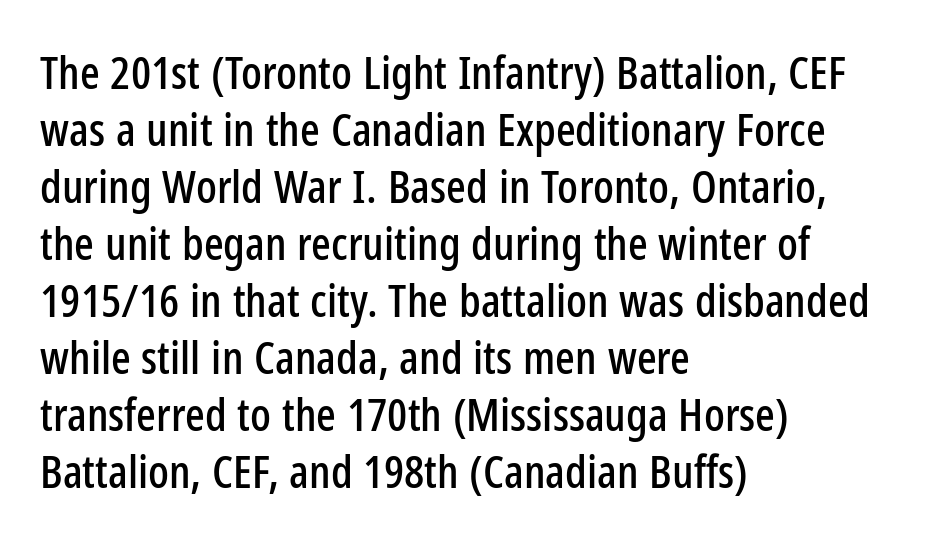
The image shows 46 px condensed sans-serif type, upright; set left-aligned, line spacing 1.24x, normal letter spacing, not underlined; low stroke contrast and a medium x-height.
